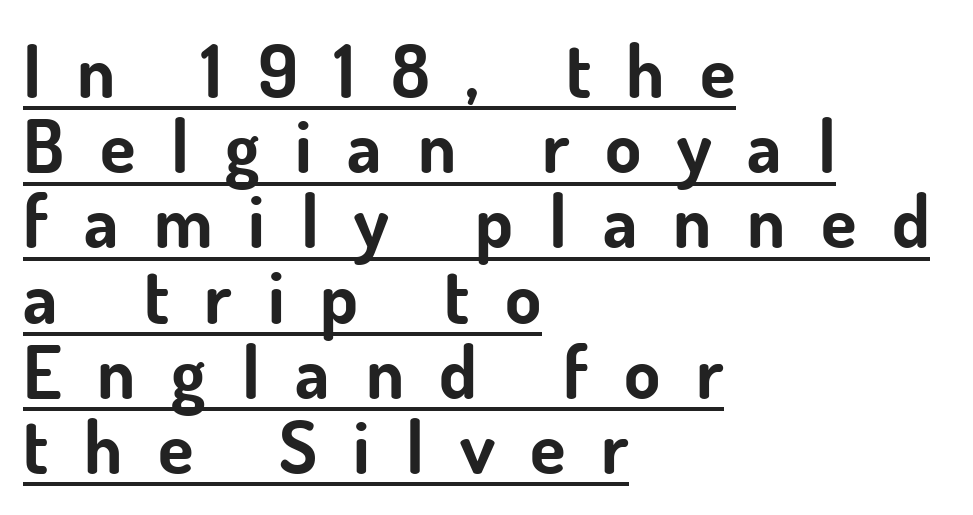
Font category for this specimen: sans-serif. Decoration check: the copy is underlined. Tightly led — the rows are bunched. Compared with a centered layout, this one pins lines to the left instead. The passage shown is typed in a proportional face where columns would drift. Typographic density is high because the face is bold.
